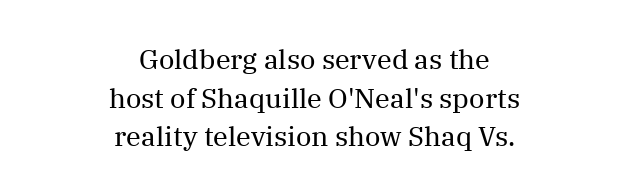
Q: Is the text bold? A: No.
Q: Is the text italic (slanted)? A: No, it is upright.
Q: Is the text underlined? A: No.
Q: How is the paragraph aligned? A: Centered.
Q: Is the spacing between letters normal or unusually wide? A: Normal.
Q: Is the spacing between lines tight, normal or loose? A: Normal.
